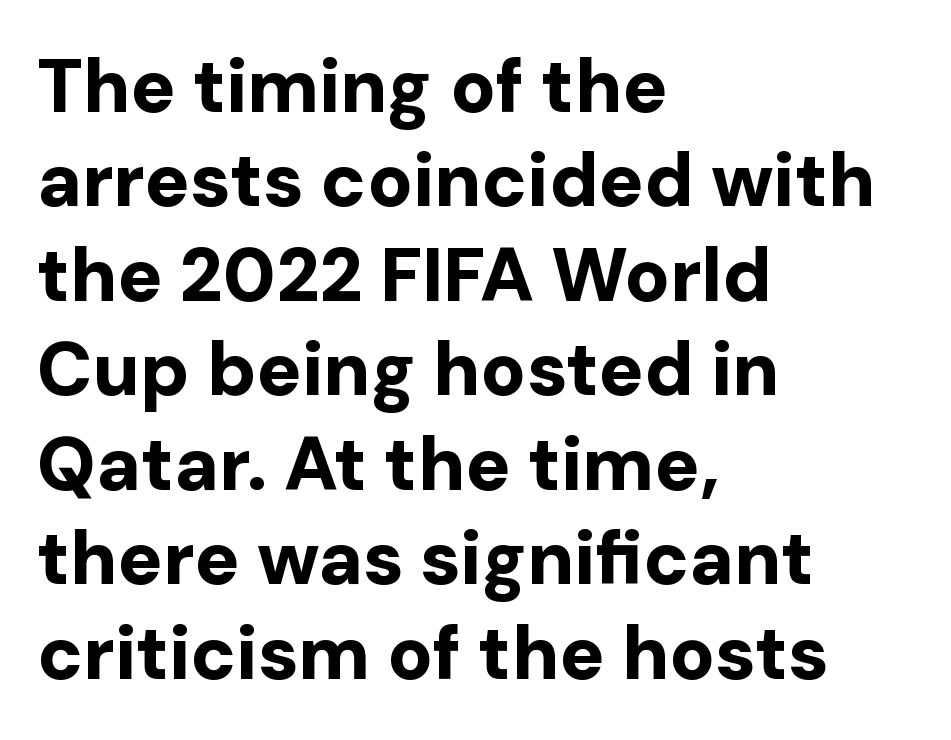
Q: Is the text bold? A: Yes.
Q: Is the text italic (slanted)? A: No, it is upright.
Q: Is the typeface a serif or a sans-serif typeface? A: Sans-serif.
Q: Is the text underlined? A: No.
Q: How is the paragraph aligned? A: Left-aligned.
Q: Is the spacing between letters normal or unusually wide? A: Normal.
Q: Is the spacing between lines tight, normal or loose? A: Normal.
Q: Width (condensed, normal, or wide)? A: Normal.
Q: Stroke contrast? A: Low.
Q: x-height? A: Medium.
Q: Monospaced? A: No.
